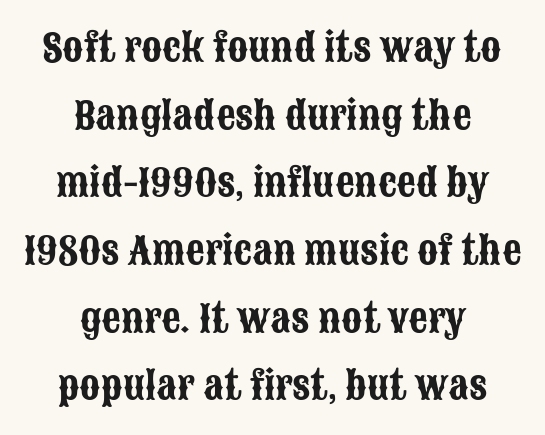
The image shows 38 px condensed sans-serif type, upright; set centered, line spacing 1.78x, normal letter spacing, not underlined; low stroke contrast and a large x-height.
